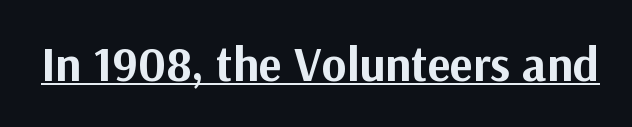
I'd call this a sans setting — the letters go barefoot. Each word holds together tightly as a unit, with standard inter-letter gaps. How heavy is the stroke? Heavy — this is a bold. Posture: upright roman. A baseline rule has been typeset under these characters.
